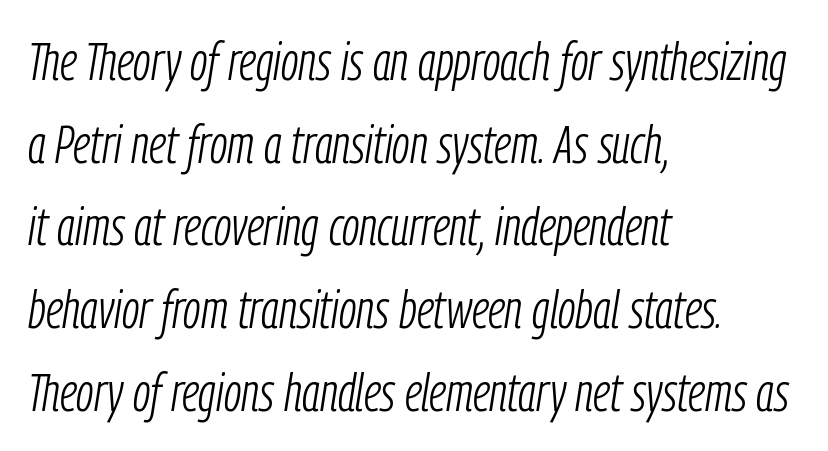
Proportional: the letters do not fall into vertical columns. Emphasis-style slanted type is in use. The cut favours lightness, reaching ordinary text weight at its darkest. The passage shown is not underscored anywhere.
